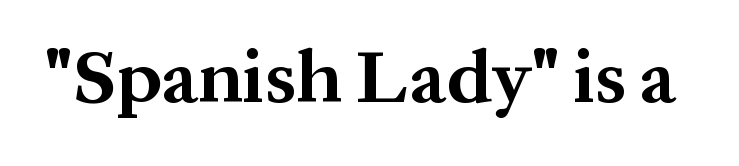
Q: Is the text bold? A: Yes.
Q: Is the text italic (slanted)? A: No, it is upright.
Q: Is the typeface a serif or a sans-serif typeface? A: Serif.
Q: Is the text underlined? A: No.
Q: Is the spacing between letters normal or unusually wide? A: Normal.
Q: Width (condensed, normal, or wide)? A: Normal.
Q: Stroke contrast? A: Medium.
Q: x-height? A: Medium.
Q: Monospaced? A: No.
